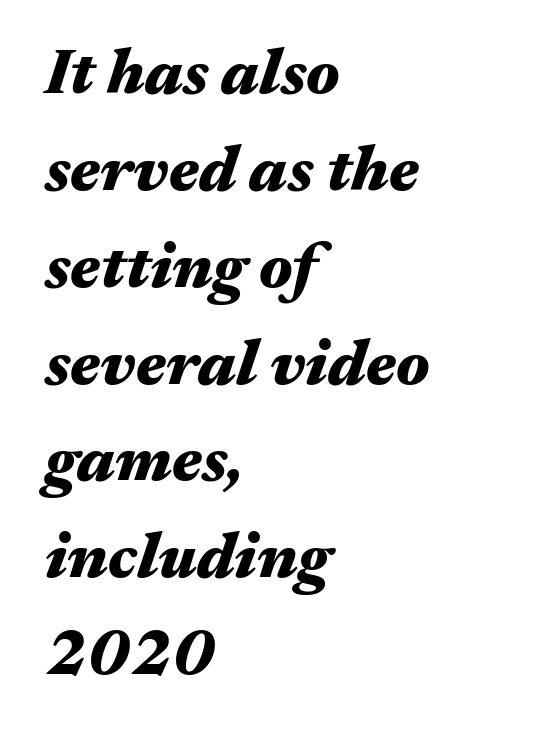
Q: Is the text bold? A: Yes.
Q: Is the text italic (slanted)? A: Yes, it leans right by about 17 degrees.
Q: Is the text underlined? A: No.
Q: How is the paragraph aligned? A: Left-aligned.
Q: Is the spacing between letters normal or unusually wide? A: Normal.
Q: Is the spacing between lines tight, normal or loose? A: Normal.
Q: Width (condensed, normal, or wide)? A: Wide.
Q: Stroke contrast? A: Medium.
Q: x-height? A: Medium.
Q: Monospaced? A: No.
